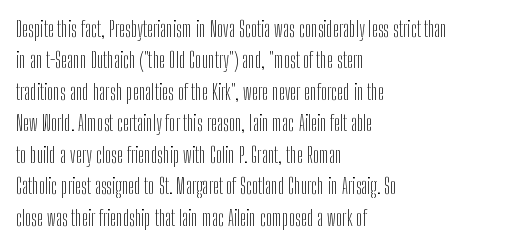
{"italic": "no", "bold": "no", "underline": "no", "align": "left", "line_spacing": "normal", "line_spacing_ratio": 1.5, "letter_spacing": "normal", "letter_spacing_em": 0.0, "glyph_px": 21}
